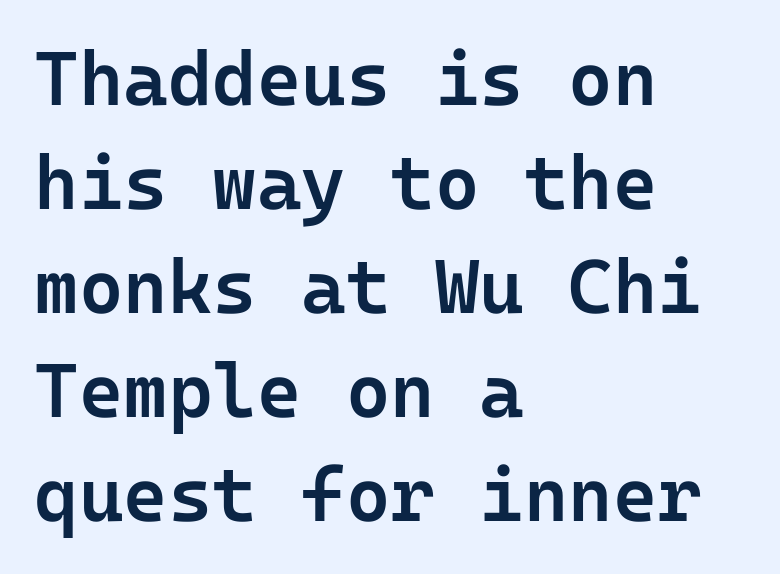
Q: Is the text bold? A: Semi-bold.
Q: Is the text italic (slanted)? A: No, it is upright.
Q: Is the typeface a serif or a sans-serif typeface? A: Sans-serif.
Q: Is the text underlined? A: No.
Q: How is the paragraph aligned? A: Left-aligned.
Q: Is the spacing between letters normal or unusually wide? A: Normal.
Q: Is the spacing between lines tight, normal or loose? A: Normal.
Q: Width (condensed, normal, or wide)? A: Normal.
Q: Stroke contrast? A: Low.
Q: x-height? A: Medium.
